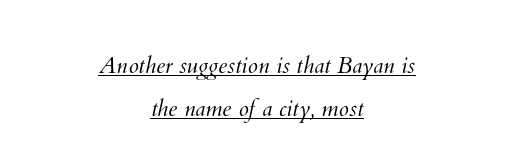
Q: Is the text bold? A: No.
Q: Is the text underlined? A: Yes.
Q: How is the paragraph aligned? A: Centered.
Q: Is the spacing between letters normal or unusually wide? A: Normal.
